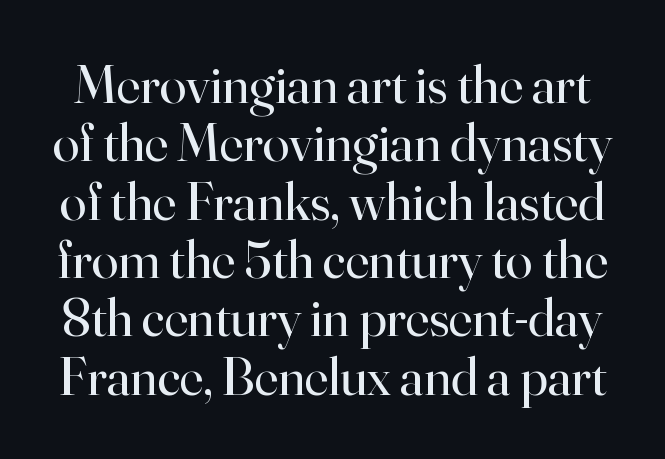
The image shows 54 px regular-weight serif type, upright; set tight line spacing (1.08x), normal letter spacing, not underlined; high stroke contrast and a small x-height.
